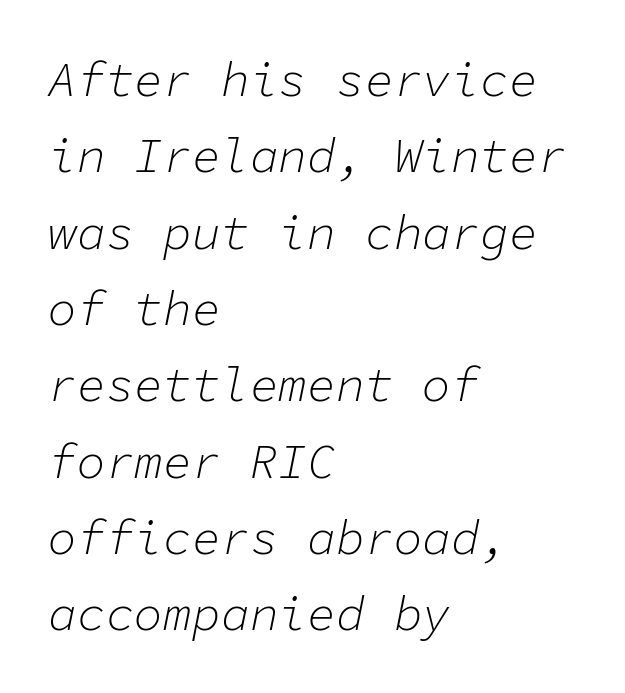
{"italic": "yes", "lean": "right", "slant_degrees": 11, "bold": "no", "weight": "light", "width": "normal", "stroke_contrast": "low", "x_height": "medium", "monospaced": "yes", "underline": "no", "align": "left", "line_spacing": "normal", "line_spacing_ratio": 1.59, "letter_spacing": "normal", "letter_spacing_em": 0.0, "glyph_px": 48}
